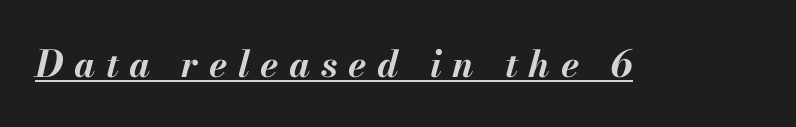
The image shows 37 px bold type, italic (leaning right); set unusually wide letter spacing (+0.29 em), underlined; medium stroke contrast and a small x-height.
